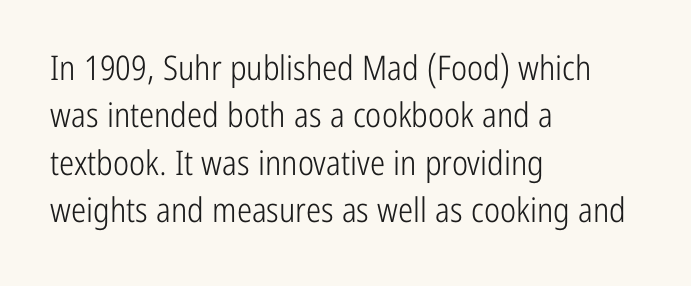
Glyph-to-glyph distance matches everyday printed text. You can tell it's not italic because the verticals are truly vertical. The passage shown stacks its lines at a standard gap. This is sans-serif lettering, the kind often seen on screens and signage.
